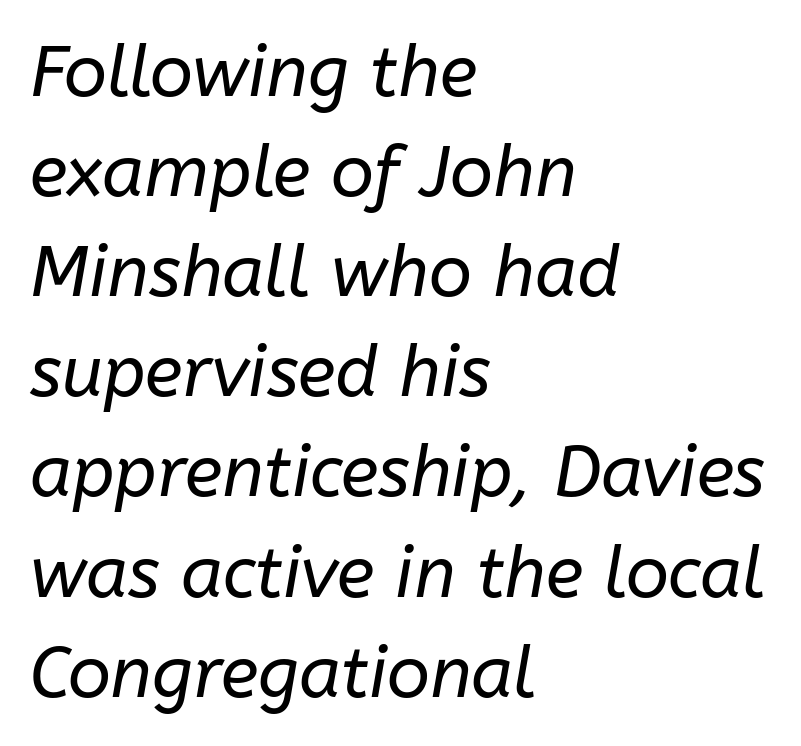
Anything drawn beneath the words? Only blank space. If you measured baseline to baseline, you'd find a middling distance. Looks like regular typesetting: each glyph gets only the width it needs. Where is the straight margin? On the left. Nothing heavy about these letters — not bold at all. The letters are slanted; this is an italic face.
